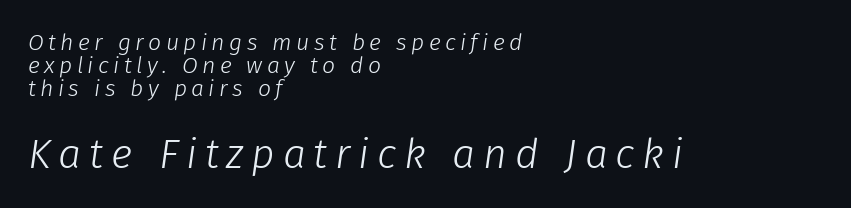
The image shows 41 px light type, italic (leaning right); set left-aligned, tight line spacing (0.99x), not underlined; the second (bottom) block is 1.78x larger; low stroke contrast and a medium x-height.
